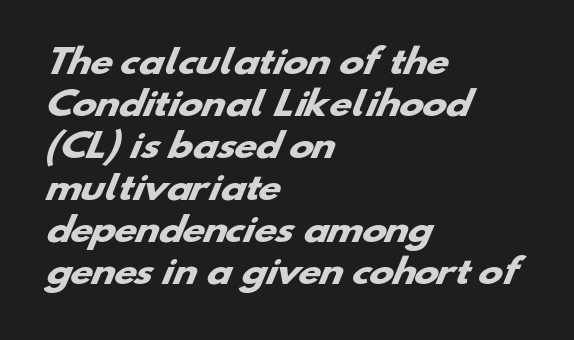
Each letter keeps its own natural width here, so spacing adapts to shape. The paragraph has a hard left edge and a soft right edge. Quick note: underline off. How are the letters spaced? Ordinarily, with no added tracking. The face used here has the dense, thick strokes of a bold.
